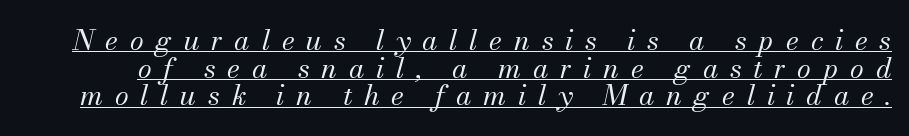
{"serif": "yes", "italic": "yes", "lean": "right", "slant_degrees": 13, "bold": "no", "weight": "regular", "width": "normal", "stroke_contrast": "medium", "x_height": "small", "monospaced": "no", "underline": "yes", "line_spacing": "tight", "line_spacing_ratio": 0.99, "letter_spacing": "wide", "letter_spacing_em": 0.42, "glyph_px": 28}
